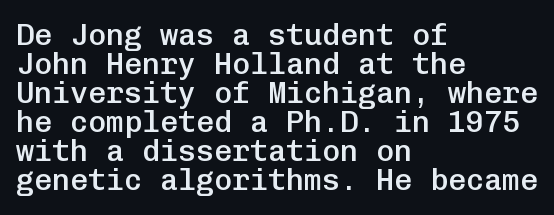
Q: Is the text bold? A: Semi-bold.
Q: Is the text italic (slanted)? A: No, it is upright.
Q: Is the typeface a serif or a sans-serif typeface? A: Sans-serif.
Q: Is the text underlined? A: No.
Q: How is the paragraph aligned? A: Left-aligned.
Q: Is the spacing between letters normal or unusually wide? A: Normal.
Q: Is the spacing between lines tight, normal or loose? A: Tight.
Q: Width (condensed, normal, or wide)? A: Normal.
Q: Stroke contrast? A: Low.
Q: x-height? A: Medium.
Q: Monospaced? A: Yes.
